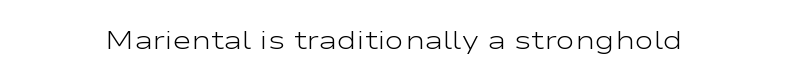
A roman cut, with each character standing at attention. Decoration check: the copy has no underline. The gaps between neighbouring characters are ordinary and unremarkable. Bold? No — there's no thickening of the strokes.
